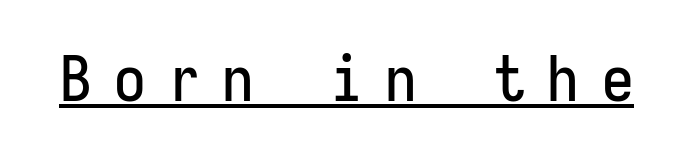
{"serif": "no", "italic": "no", "width": "condensed", "stroke_contrast": "low", "x_height": "medium", "monospaced": "yes", "underline": "yes", "letter_spacing": "wide", "letter_spacing_em": 0.36, "glyph_px": 63}
